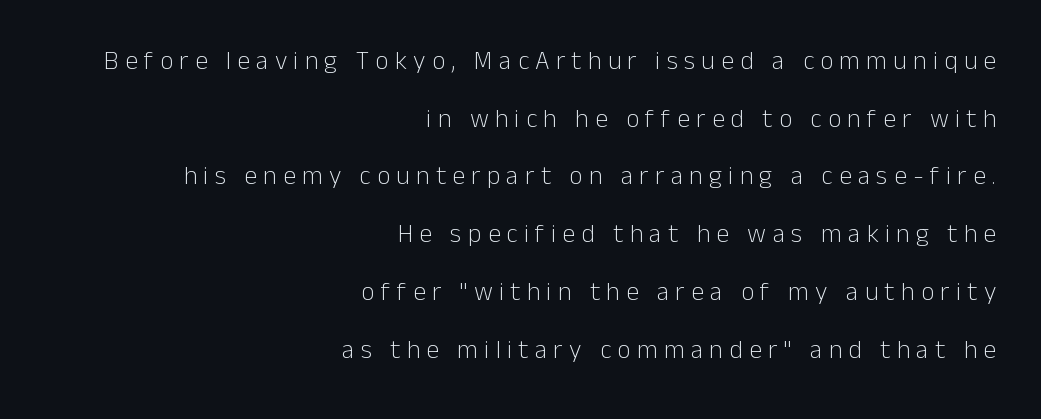
Nobody drew a line under any word here. The block of text is sparse from top to bottom, with ample space between rows. No extra ink here — the face is not bold. Substantial extra tracking has been applied to these lines. Which margin do the lines hug? The right one — the left edge is uneven.
